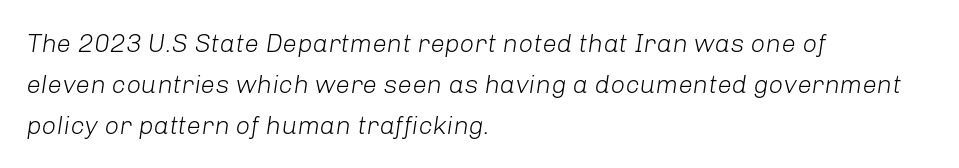
Q: Is the text bold? A: No.
Q: Is the text italic (slanted)? A: Yes, it leans right by about 8 degrees.
Q: Is the text underlined? A: No.
Q: How is the paragraph aligned? A: Left-aligned.
Q: Is the spacing between letters normal or unusually wide? A: Normal.
Q: Is the spacing between lines tight, normal or loose? A: Normal.
